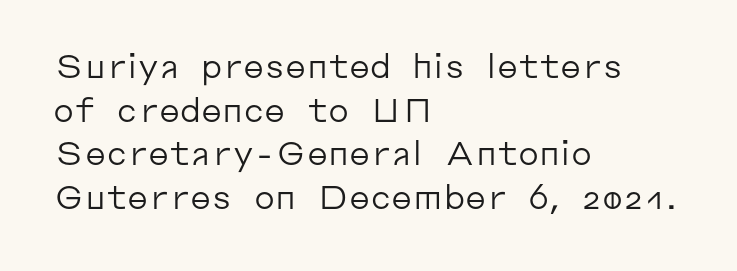
{"serif": "no", "italic": "no", "bold": "no", "weight": "regular", "width": "normal", "stroke_contrast": "low", "x_height": "medium", "monospaced": "no", "underline": "no", "align": "left", "line_spacing": "normal", "line_spacing_ratio": 1.32, "letter_spacing": "normal", "letter_spacing_em": 0.0, "glyph_px": 33}
